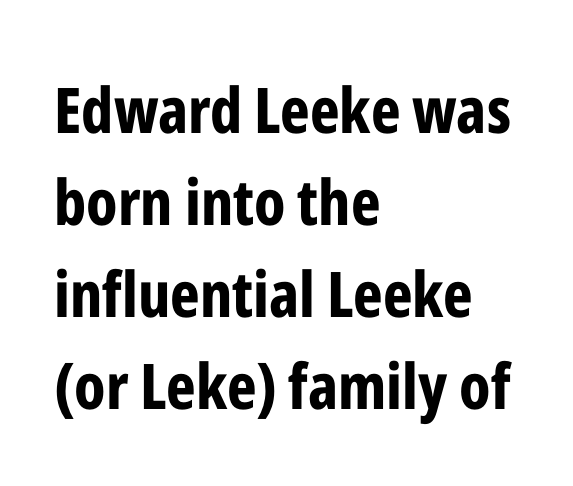
Q: Is the text bold? A: Yes.
Q: Is the text italic (slanted)? A: No, it is upright.
Q: Is the typeface a serif or a sans-serif typeface? A: Sans-serif.
Q: Is the text underlined? A: No.
Q: How is the paragraph aligned? A: Left-aligned.
Q: Is the spacing between letters normal or unusually wide? A: Normal.
Q: Is the spacing between lines tight, normal or loose? A: Normal.
Q: Width (condensed, normal, or wide)? A: Condensed.
Q: Stroke contrast? A: Low.
Q: x-height? A: Medium.
Q: Monospaced? A: No.
